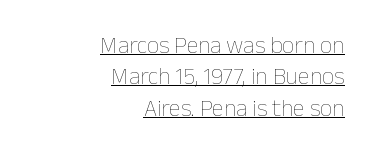
Q: Is the text bold? A: No.
Q: Is the text italic (slanted)? A: No, it is upright.
Q: Is the text underlined? A: Yes.
Q: How is the paragraph aligned? A: Right-aligned.
Q: Is the spacing between letters normal or unusually wide? A: Normal.
Q: Is the spacing between lines tight, normal or loose? A: Normal.
